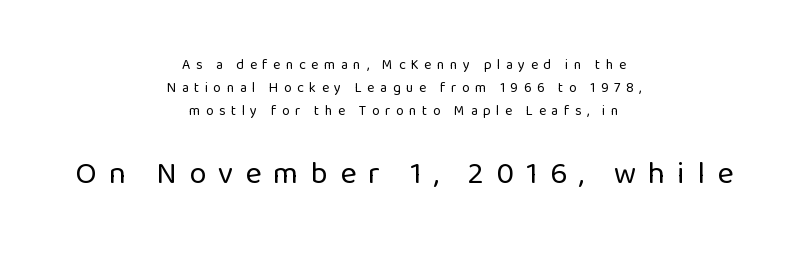
{"serif": "no", "italic": "no", "bold": "no", "weight": "regular", "width": "normal", "stroke_contrast": "low", "x_height": "medium", "monospaced": "no", "underline": "no", "align": "center", "line_spacing": "normal", "line_spacing_ratio": 1.66, "letter_spacing": "wide", "letter_spacing_em": 0.39, "larger_block": "second", "size_ratio": 2.21, "glyph_px": 31}
